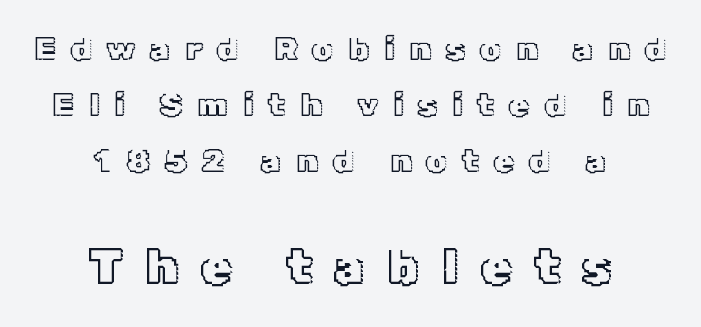
Q: Is the text italic (slanted)? A: No, it is upright.
Q: Is the text underlined? A: No.
Q: How is the paragraph aligned? A: Centered.
Q: Is the spacing between letters normal or unusually wide? A: Unusually wide.
Q: Is the spacing between lines tight, normal or loose? A: Normal.
Q: Which block of text is set in a larger size, the first (top) or the second (bottom)? A: The second (bottom) one.
Q: Width (condensed, normal, or wide)? A: Normal.
Q: x-height? A: Medium.
Q: Monospaced? A: No.
